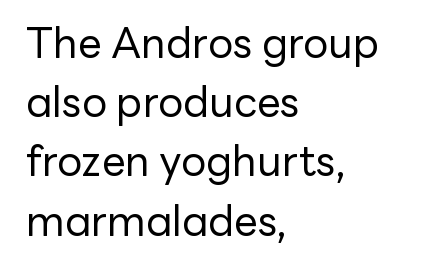
{"serif": "no", "italic": "no", "bold": "no", "weight": "regular", "width": "normal", "stroke_contrast": "low", "x_height": "medium", "monospaced": "no", "underline": "no", "align": "left", "line_spacing": "normal", "line_spacing_ratio": 1.41, "letter_spacing": "normal", "letter_spacing_em": 0.0, "glyph_px": 42}
